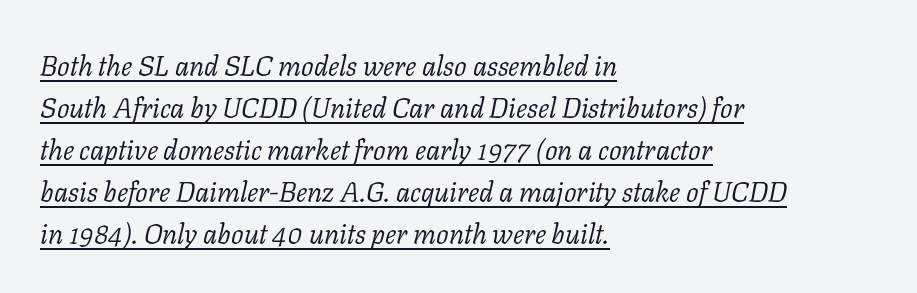
Q: Is the text bold? A: No.
Q: Is the text italic (slanted)? A: Yes, it leans right by about 11 degrees.
Q: Is the typeface a serif or a sans-serif typeface? A: Serif.
Q: Is the text underlined? A: Yes.
Q: How is the paragraph aligned? A: Left-aligned.
Q: Is the spacing between letters normal or unusually wide? A: Normal.
Q: Is the spacing between lines tight, normal or loose? A: Normal.
Q: Width (condensed, normal, or wide)? A: Normal.
Q: Stroke contrast? A: Low.
Q: x-height? A: Medium.
Q: Monospaced? A: No.
